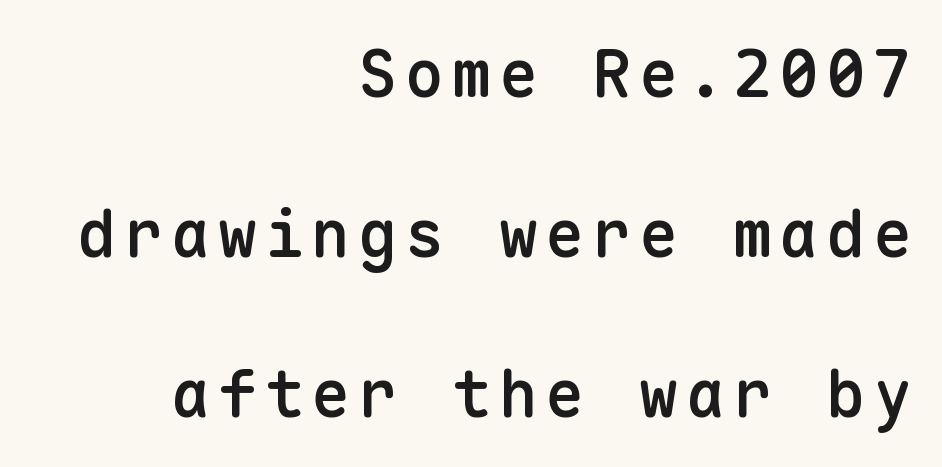
Rows of type keep a wide berth in the vertical direction. Only glyphs here, with clear space below each row. In terms of weight, the rendering is demibold, just under bold. Note: no serifs on the glyphs. A typesetter would call this monospace, since all characters share one set width.
